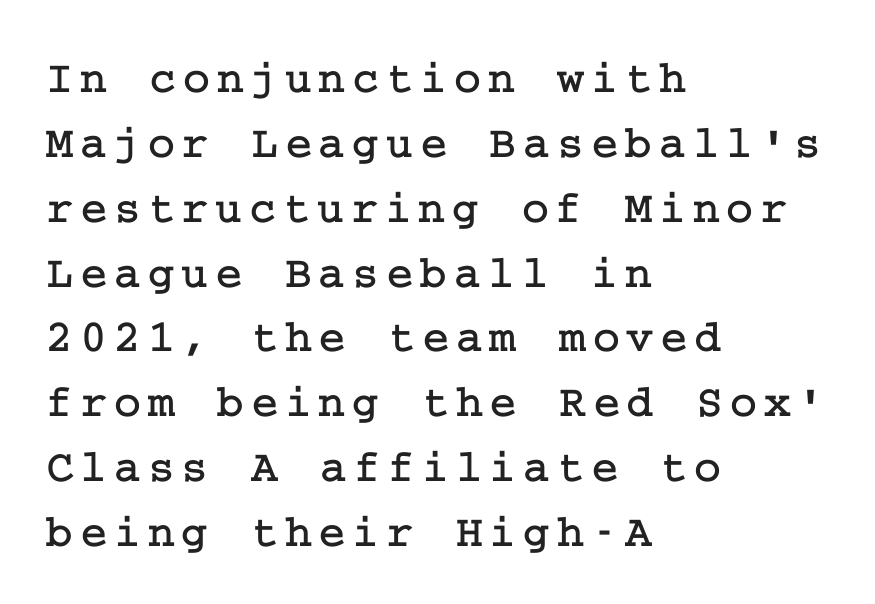
{"serif": "yes", "italic": "no", "width": "normal", "stroke_contrast": "low", "x_height": "medium", "underline": "no", "align": "left", "line_spacing": "normal", "line_spacing_ratio": 1.41, "glyph_px": 46}
